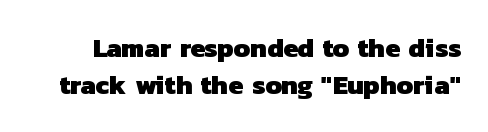
{"bold": "yes", "underline": "no", "line_spacing": "normal", "line_spacing_ratio": 1.37, "letter_spacing": "normal", "letter_spacing_em": 0.0, "glyph_px": 27}
